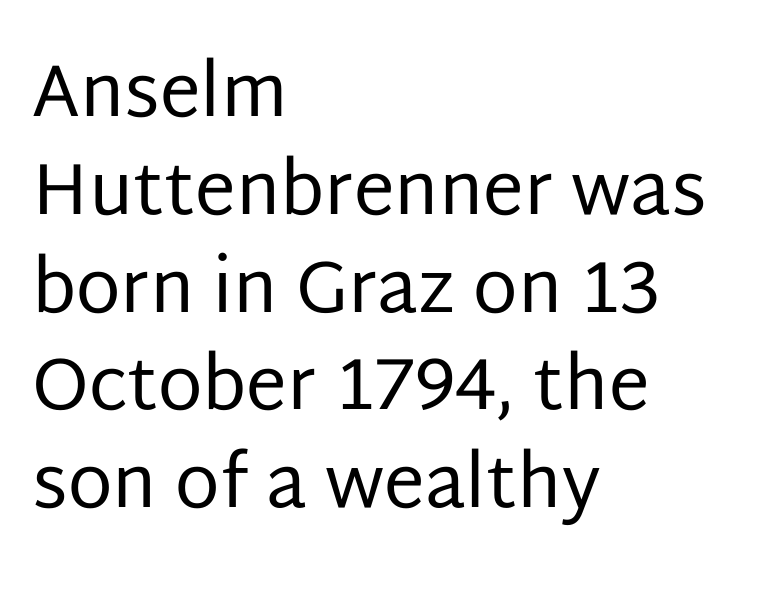
The image shows 73 px regular-weight sans-serif type, upright; set left-aligned, normal line spacing (1.34x), normal letter spacing, not underlined; low stroke contrast and a large x-height.
